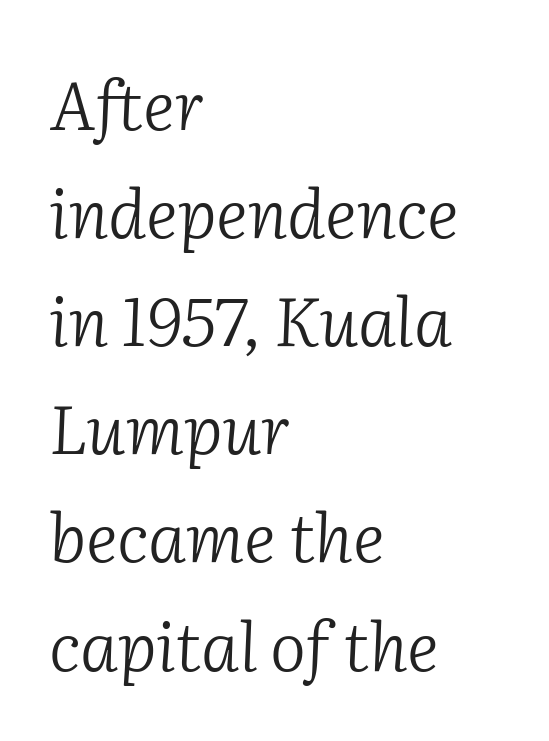
Each letter's strokes conclude with small projecting serifs. Teacher's note: observe the even left margin — that is flush-left alignment. Inter-character spacing is left at the font's built-in metrics. A typesetter would call this leading conventional body-copy spacing.
